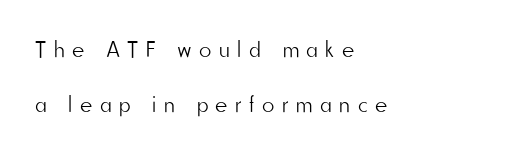
Q: Is the text bold? A: No.
Q: Is the text italic (slanted)? A: No, it is upright.
Q: Is the text underlined? A: No.
Q: How is the paragraph aligned? A: Left-aligned.
Q: Is the spacing between letters normal or unusually wide? A: Unusually wide.
Q: Is the spacing between lines tight, normal or loose? A: Loose.
